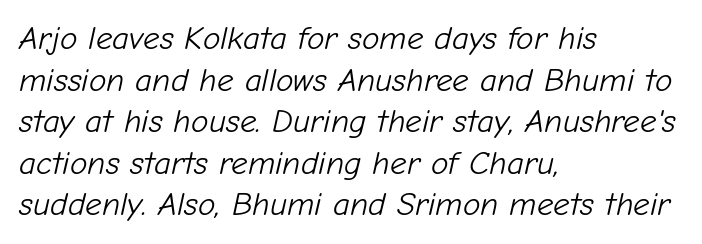
{"italic": "yes", "lean": "right", "slant_degrees": 12, "bold": "no", "weight": "light", "width": "normal", "stroke_contrast": "low", "x_height": "medium", "monospaced": "no", "underline": "no", "align": "left", "line_spacing": "normal", "line_spacing_ratio": 1.26, "letter_spacing": "normal", "letter_spacing_em": 0.0, "glyph_px": 33}
